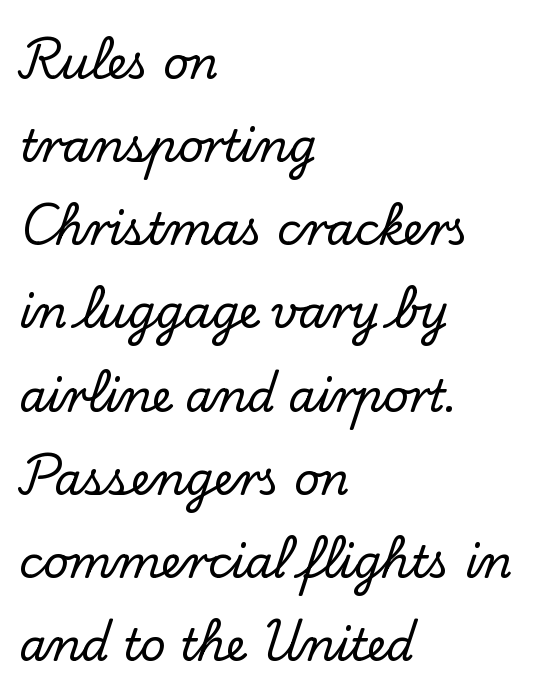
Is this a fixed-width face? No — the glyphs have proportional, varying widths. Is this a sans? No — the strokes have serifs. Quick note: underline off.
